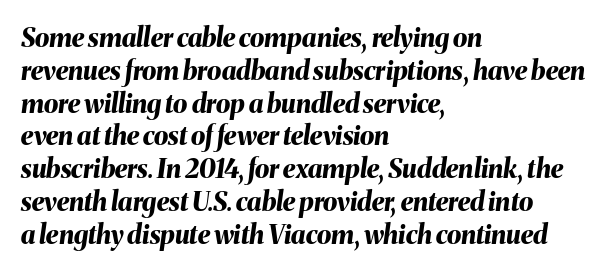
The compositor pushed each line to the left boundary. Short note: letters normally spaced. The typesetting leans heavy: a genuine bold. Has an underline been added? It has not. The face used here has a pronounced slope to its letters. Vertical spacing — default.
